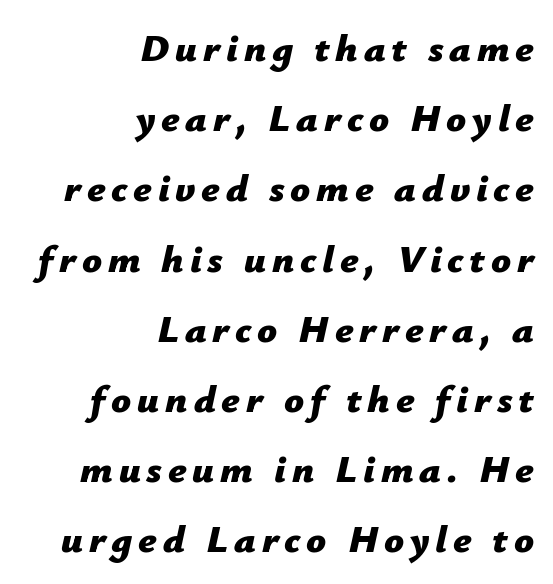
The image shows 39 px bold type, italic (leaning right); set right-aligned, line spacing 1.8x, not underlined; low stroke contrast and a medium x-height.
